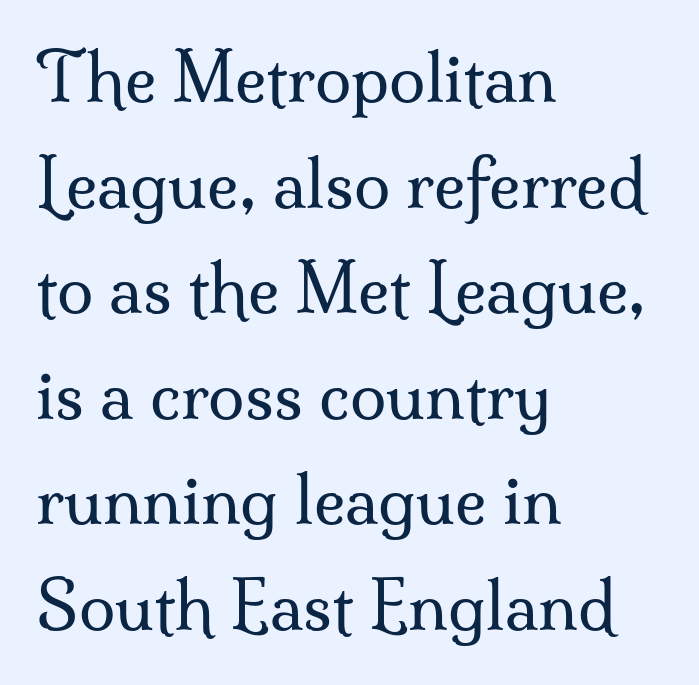
{"serif": "yes", "italic": "no", "bold": "no", "weight": "regular", "width": "normal", "stroke_contrast": "medium", "x_height": "small", "monospaced": "no", "underline": "no", "align": "left", "line_spacing": "normal", "line_spacing_ratio": 1.6, "letter_spacing": "normal", "letter_spacing_em": 0.0, "glyph_px": 66}
